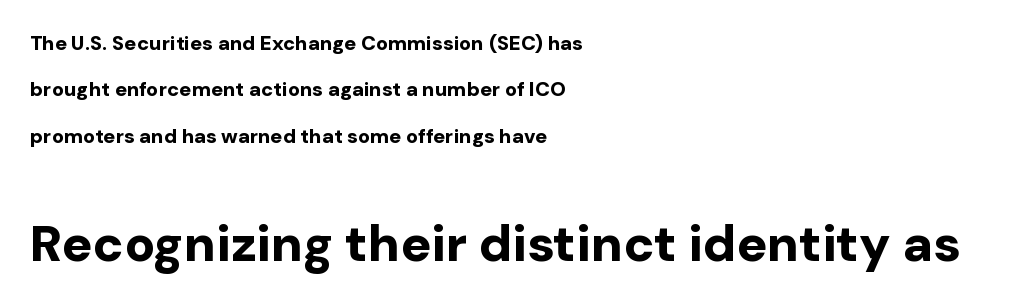
Nope, not italic — everything's standing straight. This sample uses a sans-serif face. How would I describe the line gaps? Wide and relaxed. Which of the two is more prominent by size? The second, at the bottom.
